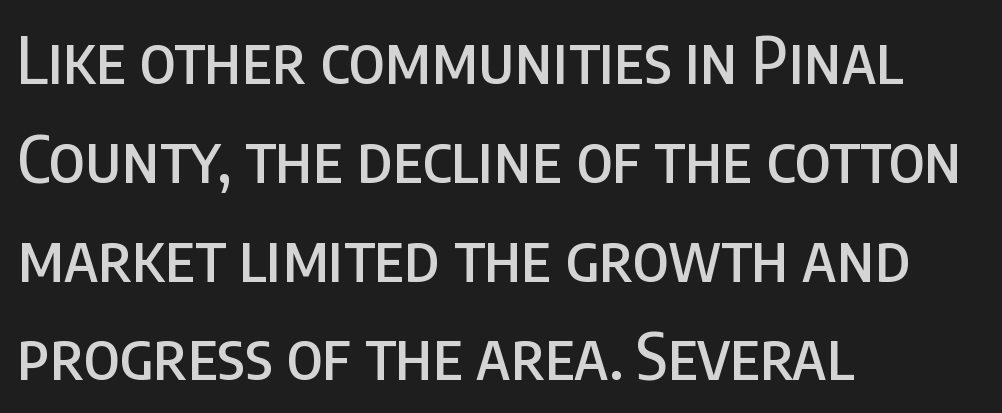
The image shows 65 px condensed sans-serif type, upright; set left-aligned, normal line spacing (1.52x), normal letter spacing, not underlined; low stroke contrast and a large x-height.
